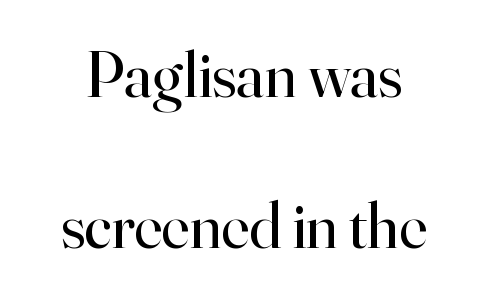
The image shows 65 px regular-weight serif type, upright; set loose line spacing (2.33x), normal letter spacing, not underlined; high stroke contrast and a small x-height.
